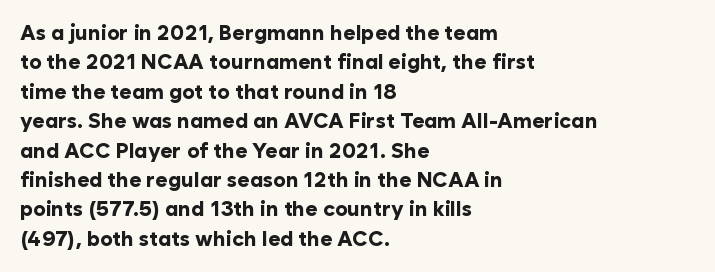
{"italic": "no", "bold": "yes", "underline": "no", "align": "left", "line_spacing": "normal", "line_spacing_ratio": 1.4, "letter_spacing": "normal", "letter_spacing_em": 0.0, "glyph_px": 21}
